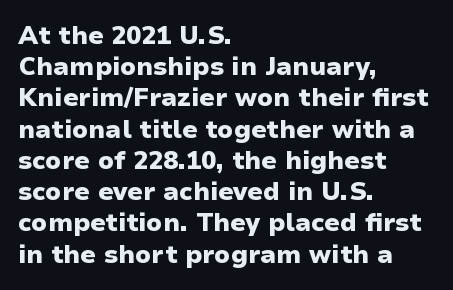
{"italic": "no", "bold": "yes", "underline": "no", "align": "left", "line_spacing": "normal", "line_spacing_ratio": 1.25, "letter_spacing": "normal", "letter_spacing_em": 0.0, "glyph_px": 25}
